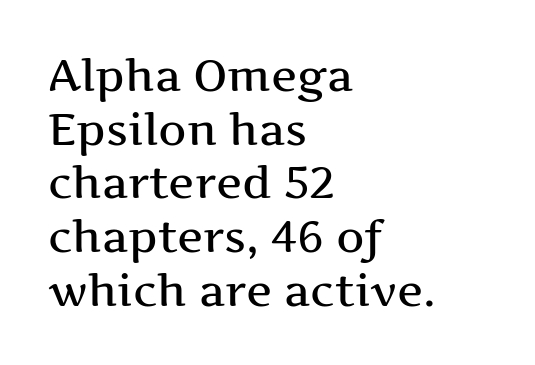
These lines keep a tight, regular rhythm from letter to letter. Left-aligned paragraph, ragged on the right. Posture: vertical. Yep, those are serifs on the letters. Each letter keeps its own natural width here, so spacing adapts to shape.
